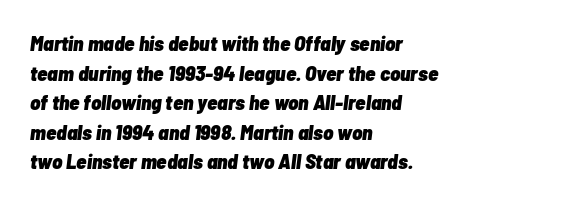
The image shows 21 px bold type, italic (leaning right); set left-aligned, normal line spacing (1.41x), normal letter spacing, not underlined.
